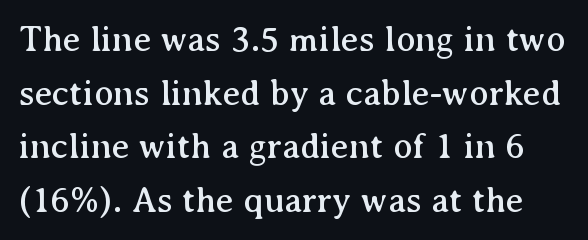
The face used here is proportionally spaced, like ordinary book or web type. Glyph-to-glyph distance matches everyday printed text. Rendered with straight, roman letterforms. Leading: standard.
